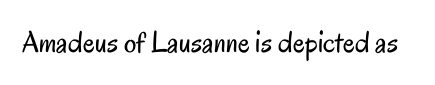
Each letter's strokes conclude bluntly, with no projecting serifs. No extra tracking has been applied to these lines. Do the characters align in a grid? No, the font is proportional. Every stem runs plumb, perpendicular to the baseline.
